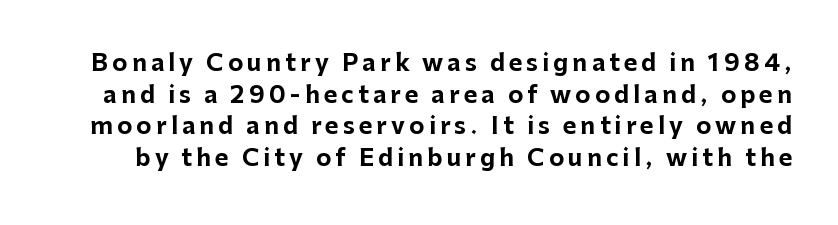
The image shows 23 px bold type, upright; set normal line spacing (1.37x), not underlined.
